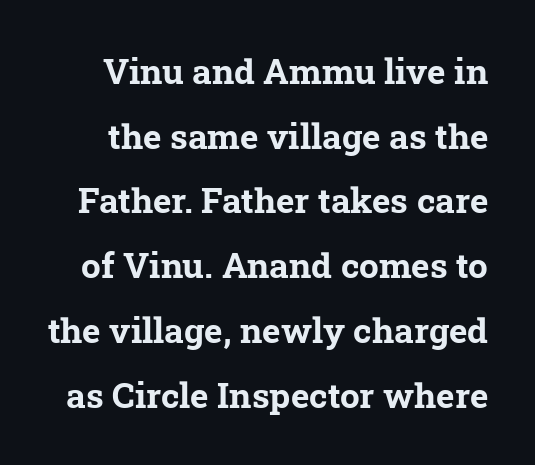
{"serif": "yes", "bold": "yes", "weight": "bold", "width": "normal", "stroke_contrast": "low", "x_height": "medium", "monospaced": "no", "underline": "no", "line_spacing_ratio": 1.85, "letter_spacing": "normal", "letter_spacing_em": 0.0, "glyph_px": 35}
